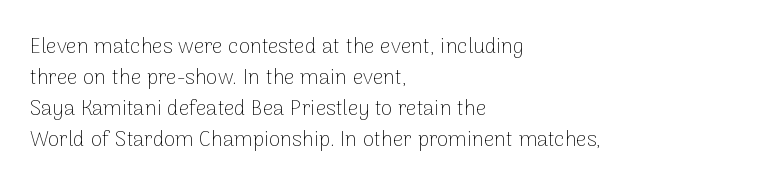
The image shows 21 px text type, upright; set left-aligned, normal line spacing (1.47x), normal letter spacing, not underlined.
